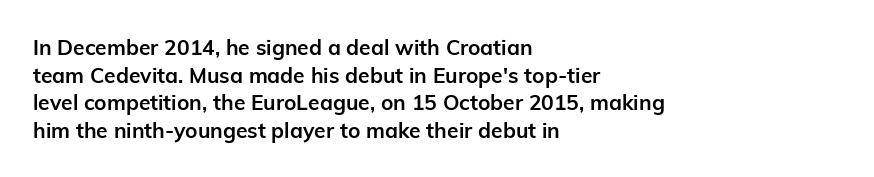
Normally led — the rows are evenly, conventionally spaced. Caption: standard tracking, unaltered. Check the space under the baseline: it is left empty. This sample is left-justified, so line endings fall wherever the words run out. These lines were composed using upright roman letters.
